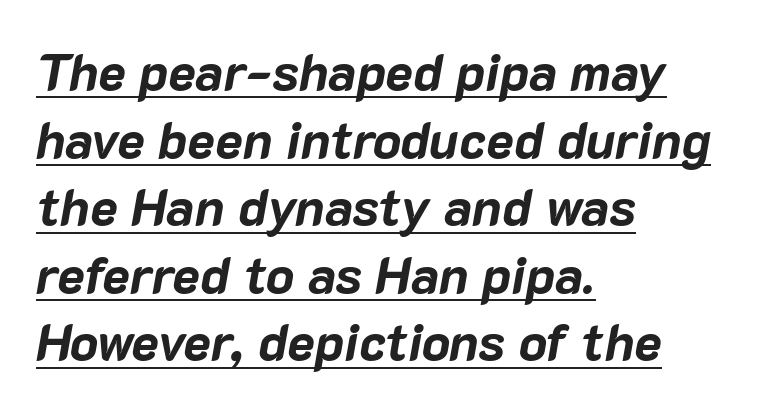
{"italic": "yes", "lean": "right", "slant_degrees": 10, "bold": "yes", "weight": "bold", "width": "normal", "stroke_contrast": "low", "x_height": "medium", "monospaced": "no", "underline": "yes", "align": "left", "line_spacing": "normal", "line_spacing_ratio": 1.3, "letter_spacing": "normal", "letter_spacing_em": 0.0, "glyph_px": 52}
